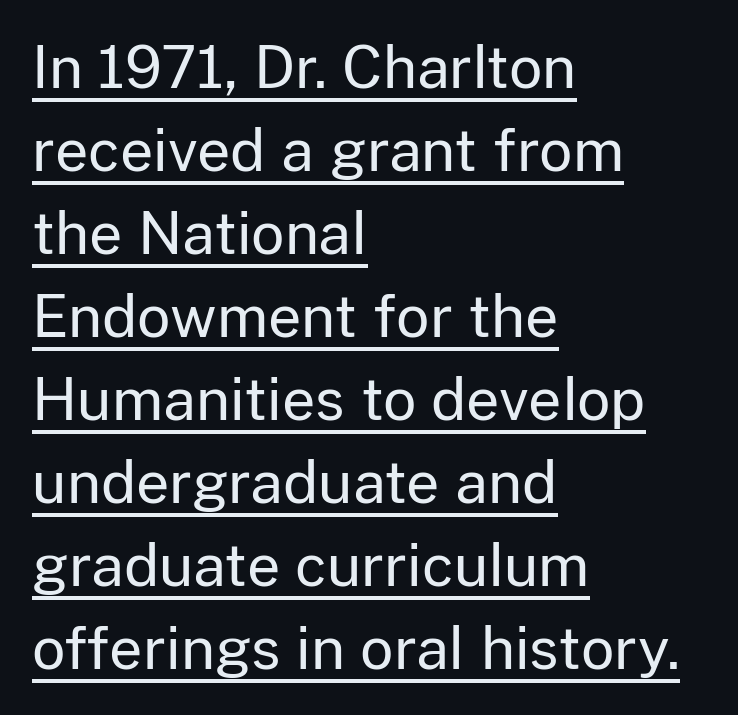
Q: Is the text bold? A: No.
Q: Is the text italic (slanted)? A: No, it is upright.
Q: Is the typeface a serif or a sans-serif typeface? A: Sans-serif.
Q: Is the text underlined? A: Yes.
Q: How is the paragraph aligned? A: Left-aligned.
Q: Is the spacing between letters normal or unusually wide? A: Normal.
Q: Is the spacing between lines tight, normal or loose? A: Normal.
Q: Width (condensed, normal, or wide)? A: Normal.
Q: Stroke contrast? A: Low.
Q: x-height? A: Medium.
Q: Monospaced? A: No.
